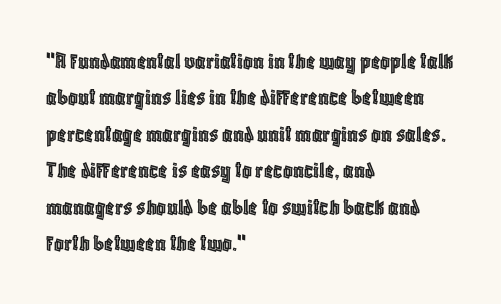
The image shows 24 px text type, upright; set left-aligned, normal line spacing (1.52x), normal letter spacing, not underlined.
